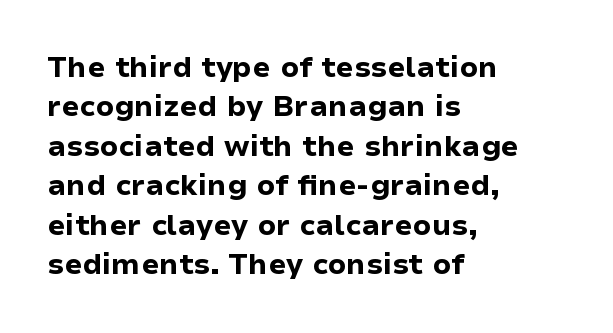
Ordinary non-slanted type is in use. A bare baseline throughout the passage. You could not count columns in this text — the font is proportionally spaced. The letters carry no serifs — their stems end cleanly without finishing strokes. Heavy, bold letterforms. Leading: standard.
